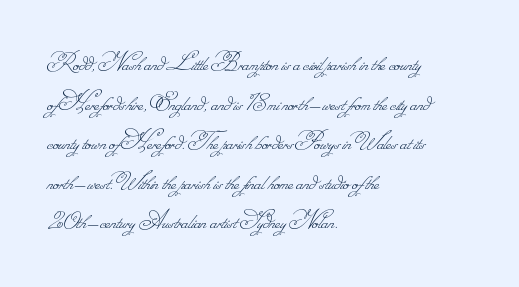
{"bold": "no", "underline": "no", "align": "left", "line_spacing": "normal", "line_spacing_ratio": 1.52, "letter_spacing": "normal", "letter_spacing_em": 0.0, "glyph_px": 26}
